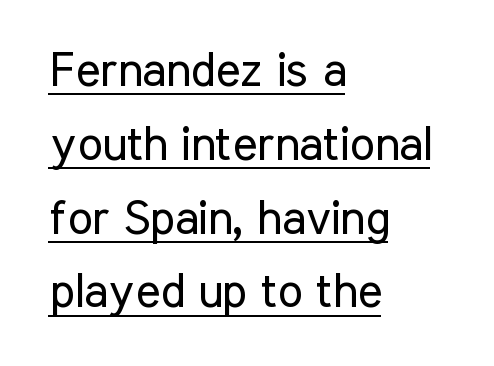
Q: Is the text bold? A: No.
Q: Is the text italic (slanted)? A: No, it is upright.
Q: Is the typeface a serif or a sans-serif typeface? A: Sans-serif.
Q: Is the text underlined? A: Yes.
Q: How is the paragraph aligned? A: Left-aligned.
Q: Is the spacing between letters normal or unusually wide? A: Normal.
Q: Is the spacing between lines tight, normal or loose? A: Normal.
Q: Width (condensed, normal, or wide)? A: Condensed.
Q: Stroke contrast? A: Low.
Q: x-height? A: Medium.
Q: Monospaced? A: No.
